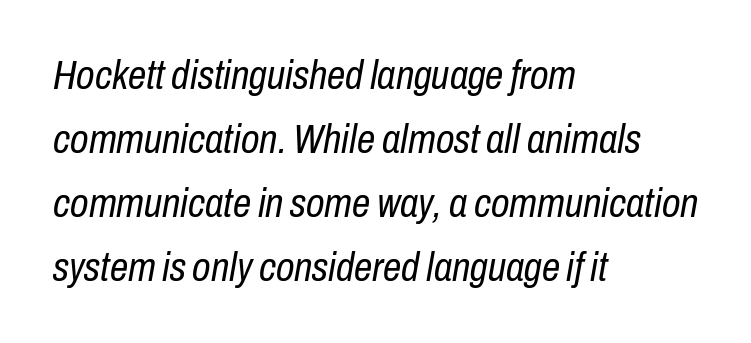
The font's italic variant was chosen for this text. Inter-character spacing is left at the font's built-in metrics. You could not count columns in this text — the font is proportionally spaced. Clear beneath every line of the passage. The face looks like a standard text weight, possibly lighter. The lines in this sample share a left origin and differ only in where they stop.
